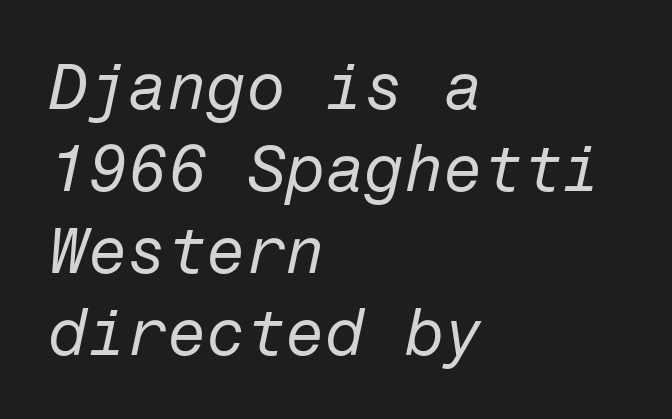
{"italic": "yes", "lean": "right", "slant_degrees": 12, "bold": "no", "weight": "regular", "width": "normal", "stroke_contrast": "low", "x_height": "medium", "underline": "no", "align": "left", "line_spacing": "normal", "line_spacing_ratio": 1.28, "letter_spacing": "normal", "letter_spacing_em": 0.0, "glyph_px": 64}
